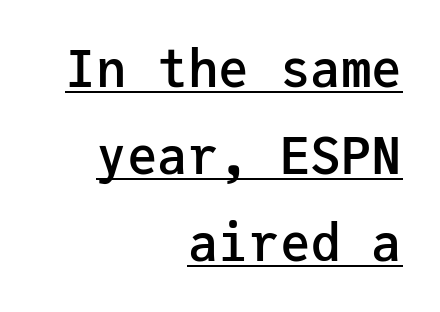
Q: Is the text bold? A: Semi-bold.
Q: Is the text italic (slanted)? A: No, it is upright.
Q: Is the typeface a serif or a sans-serif typeface? A: Sans-serif.
Q: Is the text underlined? A: Yes.
Q: How is the paragraph aligned? A: Right-aligned.
Q: Is the spacing between letters normal or unusually wide? A: Normal.
Q: Width (condensed, normal, or wide)? A: Normal.
Q: Stroke contrast? A: Low.
Q: x-height? A: Medium.
Q: Monospaced? A: Yes.
